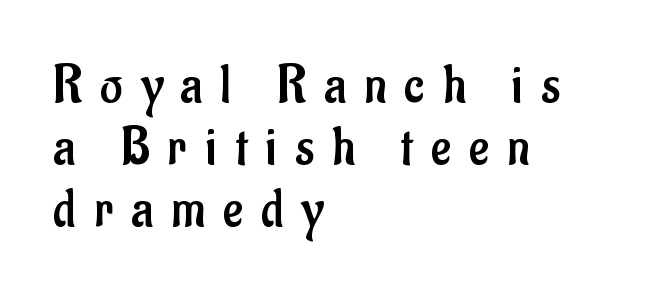
Q: Is the text bold? A: No.
Q: Is the text italic (slanted)? A: No, it is upright.
Q: Is the typeface a serif or a sans-serif typeface? A: Sans-serif.
Q: Is the text underlined? A: No.
Q: How is the paragraph aligned? A: Left-aligned.
Q: Is the spacing between letters normal or unusually wide? A: Unusually wide.
Q: Is the spacing between lines tight, normal or loose? A: Tight.
Q: Width (condensed, normal, or wide)? A: Condensed.
Q: Stroke contrast? A: Low.
Q: x-height? A: Small.
Q: Monospaced? A: No.
